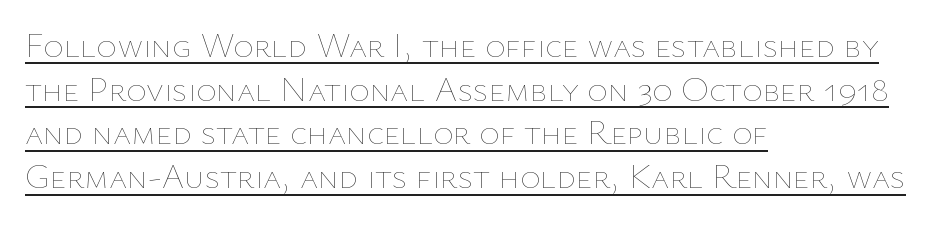
{"italic": "no", "bold": "no", "weight": "thin", "width": "normal", "stroke_contrast": "low", "x_height": "medium", "monospaced": "no", "underline": "yes", "align": "left", "line_spacing": "normal", "line_spacing_ratio": 1.25, "letter_spacing": "normal", "letter_spacing_em": 0.0, "glyph_px": 35}
